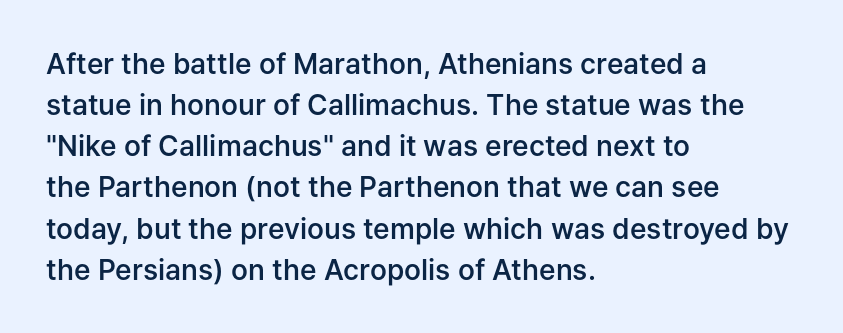
Caption: standard tracking, unaltered. Grotesque or geometric, the face here clearly has no serifs. The letters stand upright; this is a roman face. How heavy is the stroke? Medium-heavy — a semibold, shy of bold. Reading down the column, the eye jumps a familiar distance to each next line. The passage shown is not underscored anywhere.
